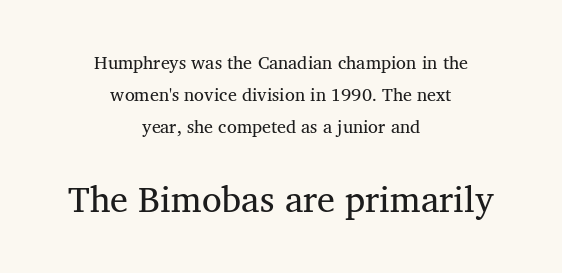
{"serif": "yes", "italic": "no", "bold": "no", "weight": "regular", "width": "normal", "stroke_contrast": "medium", "x_height": "medium", "monospaced": "no", "underline": "no", "align": "center", "line_spacing_ratio": 1.77, "letter_spacing": "normal", "letter_spacing_em": 0.0, "larger_block": "second", "size_ratio": 2.0, "glyph_px": 36}
